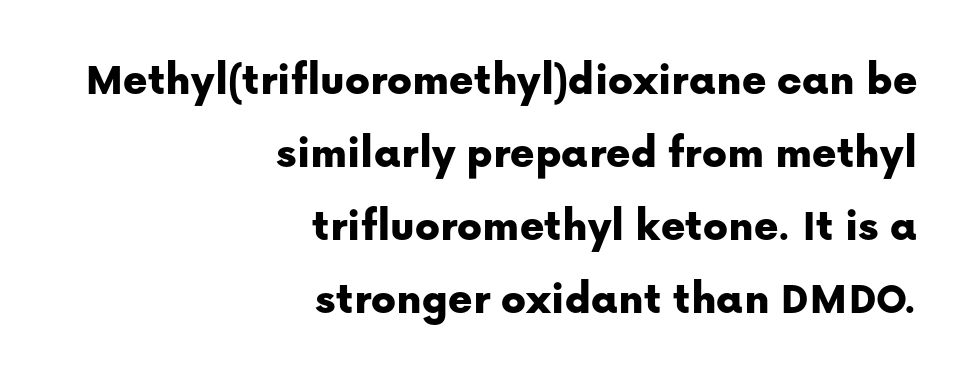
{"serif": "no", "italic": "no", "width": "normal", "stroke_contrast": "low", "x_height": "medium", "monospaced": "no", "underline": "no", "align": "right", "line_spacing": "normal", "line_spacing_ratio": 1.59, "letter_spacing": "normal", "letter_spacing_em": 0.0, "glyph_px": 46}
